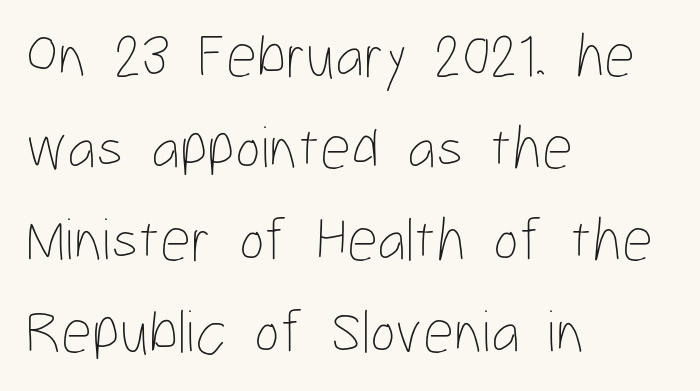
The image shows 61 px thin, condensed type, upright; set left-aligned, normal line spacing (1.51x), normal letter spacing, not underlined; low stroke contrast and a medium x-height.
